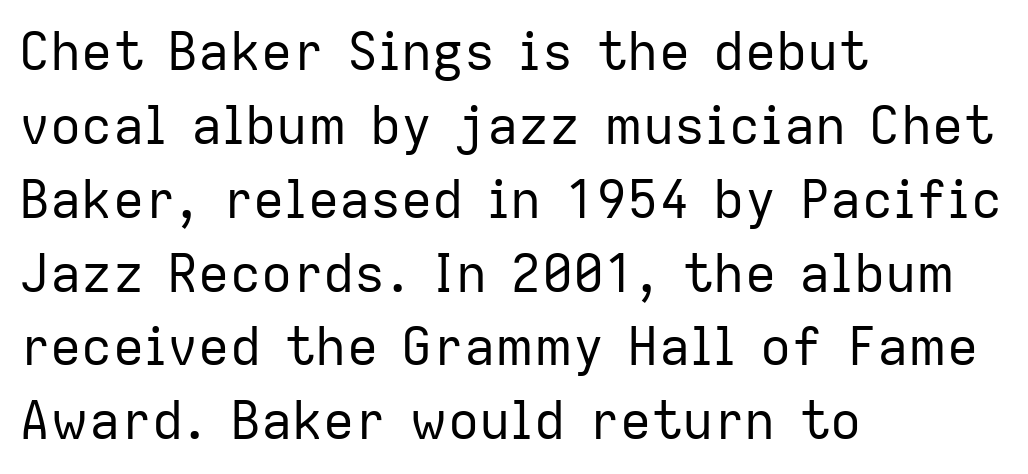
The image shows 52 px regular-weight sans-serif type, upright; set left-aligned, normal line spacing (1.42x), normal letter spacing, not underlined; low stroke contrast and a medium x-height.
